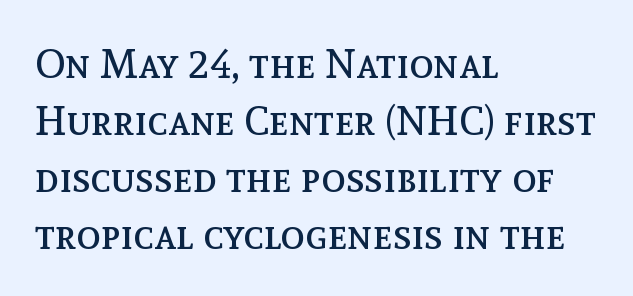
Q: Is the text bold? A: No.
Q: Is the text italic (slanted)? A: No, it is upright.
Q: Is the text underlined? A: No.
Q: How is the paragraph aligned? A: Left-aligned.
Q: Is the spacing between letters normal or unusually wide? A: Normal.
Q: Is the spacing between lines tight, normal or loose? A: Normal.
Q: Width (condensed, normal, or wide)? A: Normal.
Q: x-height? A: Medium.
Q: Monospaced? A: No.
